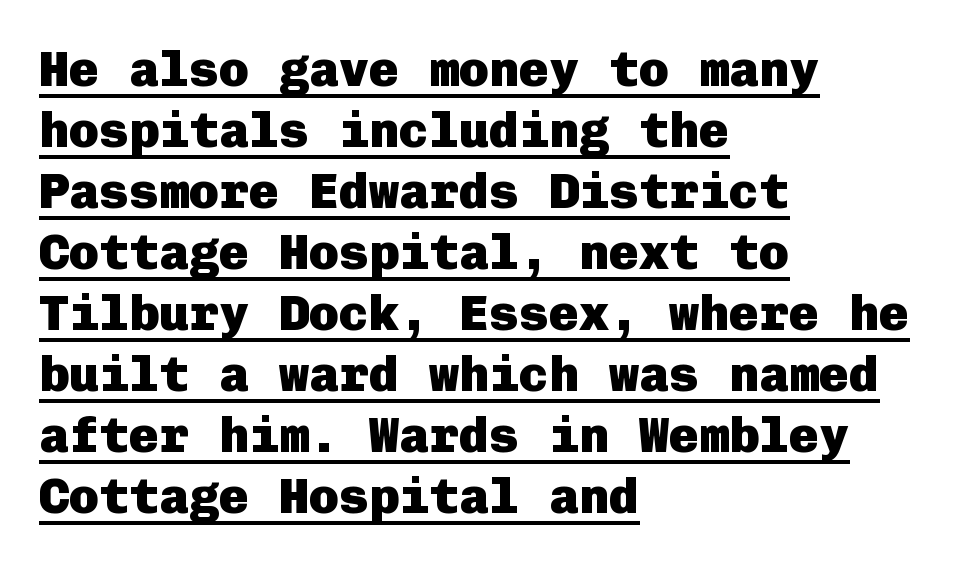
The image shows 50 px heavy sans-serif type, upright; set left-aligned, line spacing 1.22x, normal letter spacing, underlined; low stroke contrast and a medium x-height.
